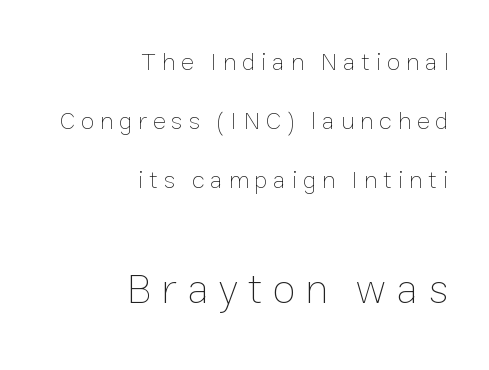
{"italic": "no", "bold": "no", "weight": "thin", "width": "normal", "stroke_contrast": "low", "x_height": "medium", "monospaced": "no", "underline": "no", "align": "right", "line_spacing": "loose", "line_spacing_ratio": 2.37, "letter_spacing": "wide", "letter_spacing_em": 0.22, "larger_block": "second", "size_ratio": 1.72, "glyph_px": 43}
